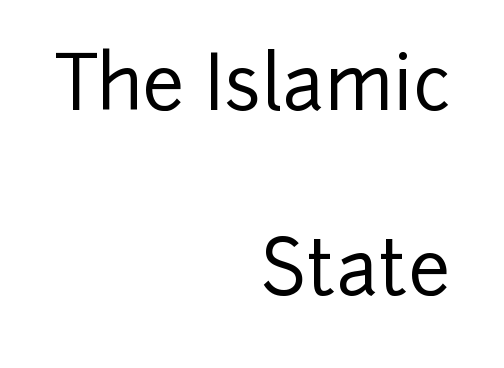
{"serif": "no", "italic": "no", "width": "normal", "stroke_contrast": "low", "x_height": "medium", "monospaced": "no", "underline": "no", "align": "right", "line_spacing": "loose", "line_spacing_ratio": 2.47, "letter_spacing": "normal", "letter_spacing_em": 0.0, "glyph_px": 75}
